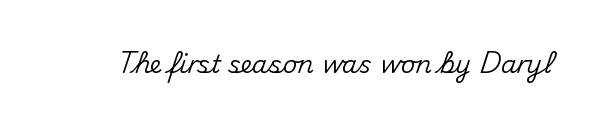
Q: Is the text italic (slanted)? A: Yes.
Q: Is the text underlined? A: No.
Q: Is the spacing between letters normal or unusually wide? A: Normal.
